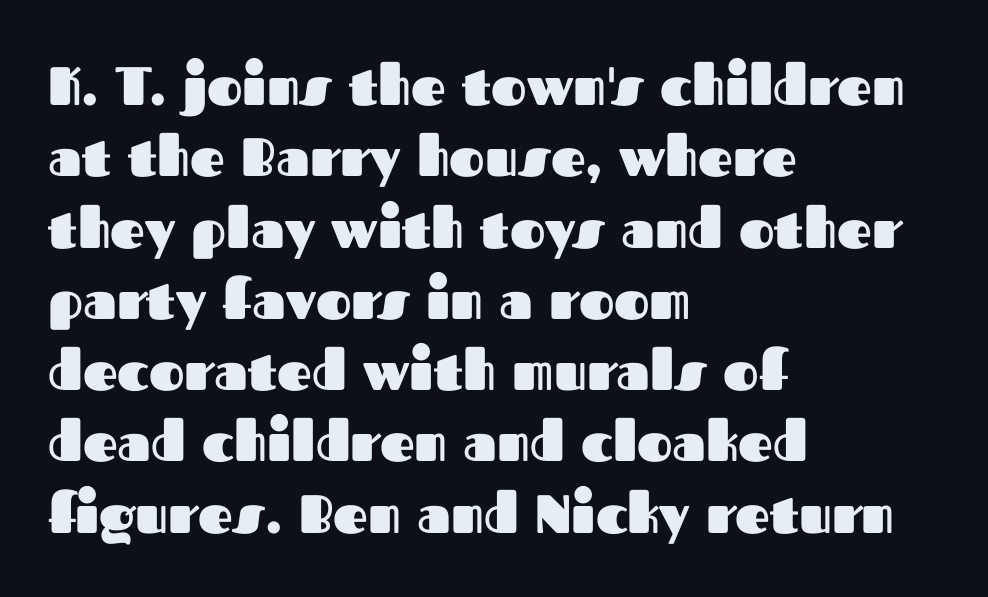
Successive baselines arrive at the customary interval. Quick note: underline off. Glyph-to-glyph distance matches everyday printed text. A typesetter would label this face a sans. Quick note: not italic, upright. Varying glyph widths throughout — classic text-font behaviour.
